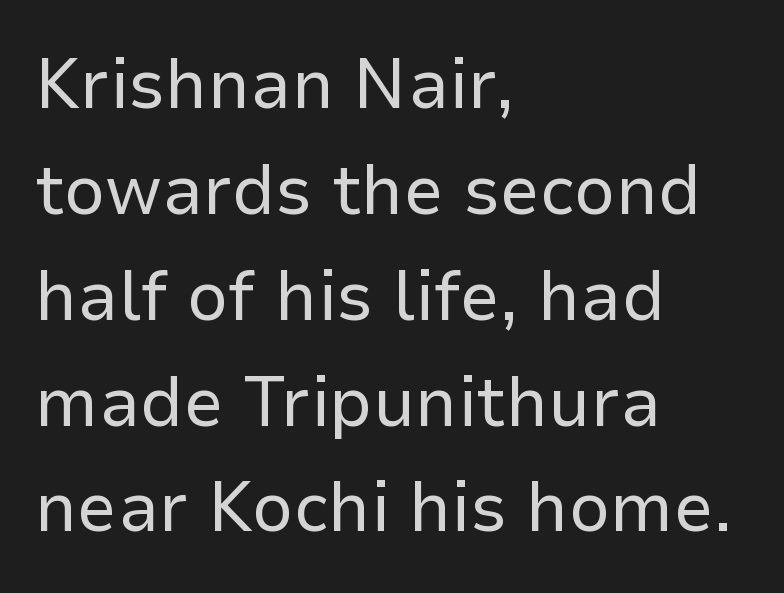
Type without underlining. Character widths vary here, with narrow letters taking less room than wide ones. Reading down the column, the eye jumps a familiar distance to each next line. Nope, no serifs anywhere on these letters. Default kerning and tracking; the words read as compact shapes. It's the straight-up-and-down kind of type.
